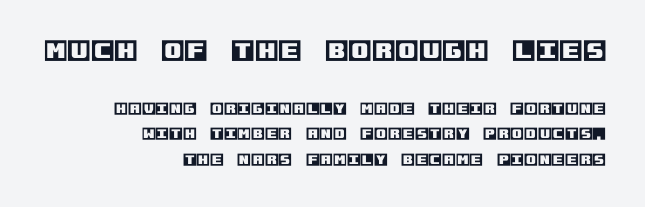
If you drew a line through each stem, it would be perfectly vertical. Leftover space on each line is placed entirely before the opening word. Size hierarchy here favors the leading block over the trailing one. Here the glyphs are tracked normally, forming tight word shapes. Only glyphs here, with clear space below each row.
